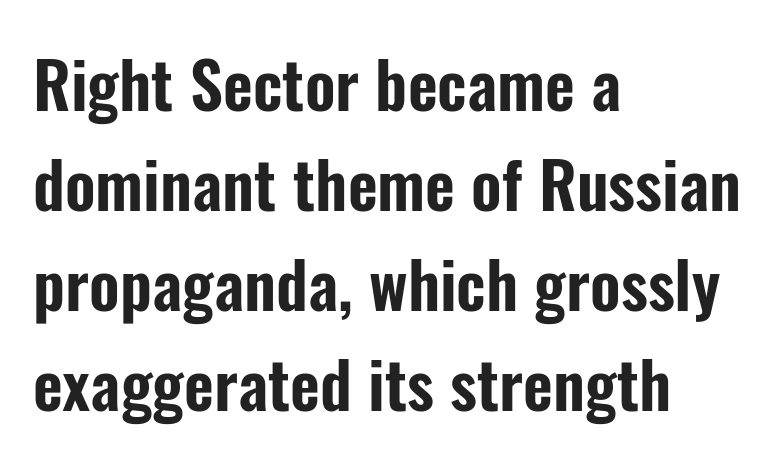
Q: Is the text italic (slanted)? A: No, it is upright.
Q: Is the typeface a serif or a sans-serif typeface? A: Sans-serif.
Q: Is the text underlined? A: No.
Q: How is the paragraph aligned? A: Left-aligned.
Q: Is the spacing between letters normal or unusually wide? A: Normal.
Q: Is the spacing between lines tight, normal or loose? A: Normal.
Q: Width (condensed, normal, or wide)? A: Condensed.
Q: Stroke contrast? A: Low.
Q: x-height? A: Medium.
Q: Monospaced? A: No.
